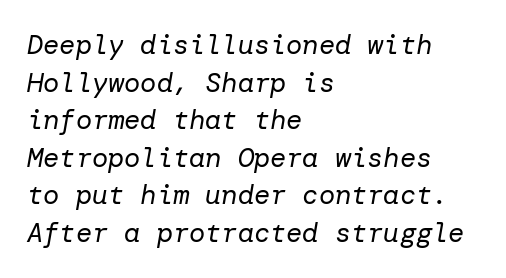
Visually the block forms a straight wall on the left and a jagged coastline on the right. The space beneath each line is pristine and unruled. Nothing unusual about the tracking: characters are spaced as the font intends. Caption: face not bold, strokes unweighted. There's an unmistakable incline to the writing here. Regarding leading, the lines here are spaced in the standard way.
